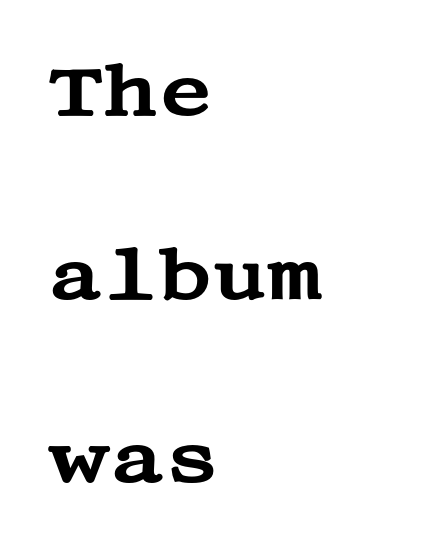
The image shows 74 px wide serif type, upright; set left-aligned, loose line spacing (2.48x), normal letter spacing, not underlined; medium stroke contrast and a large x-height.
